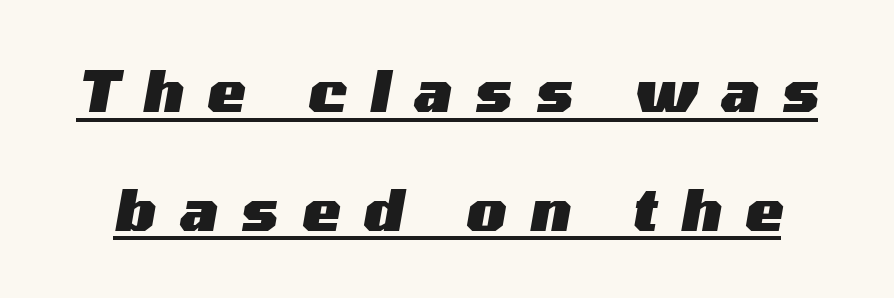
Q: Is the text bold? A: Yes.
Q: Is the text italic (slanted)? A: Yes, it leans right by about 10 degrees.
Q: Is the text underlined? A: Yes.
Q: Is the spacing between letters normal or unusually wide? A: Unusually wide.
Q: Is the spacing between lines tight, normal or loose? A: Loose.
Q: Width (condensed, normal, or wide)? A: Wide.
Q: Stroke contrast? A: Medium.
Q: x-height? A: Medium.
Q: Monospaced? A: No.
